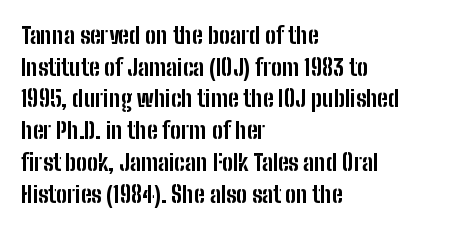
The lines are quadded left. Regular leading. Nothing unusual about the tracking: characters are spaced as the font intends. The font is running at its bold setting. Tall strokes in this sample are plumb rather than angled.
